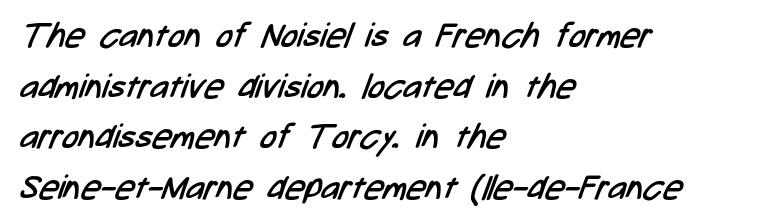
The image shows 34 px regular-weight, condensed sans-serif type; set left-aligned, normal line spacing (1.49x), normal letter spacing, not underlined; low stroke contrast and a medium x-height.
